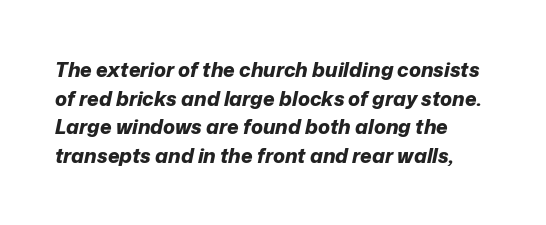
{"italic": "yes", "lean": "right", "slant_degrees": 12, "bold": "yes", "underline": "no", "line_spacing": "normal", "line_spacing_ratio": 1.43, "letter_spacing": "normal", "letter_spacing_em": 0.0, "glyph_px": 20}
